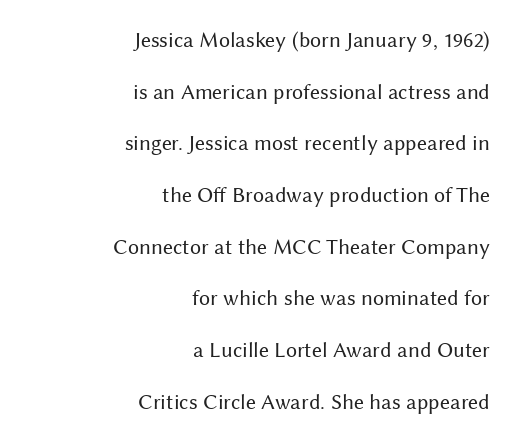
The image shows 22 px text type, upright; set right-aligned, loose line spacing (2.35x), normal letter spacing, not underlined.
